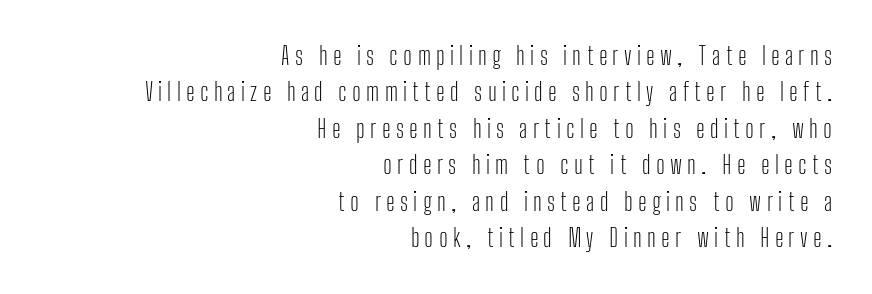
Q: Is the text bold? A: No.
Q: Is the text italic (slanted)? A: No, it is upright.
Q: Is the text underlined? A: No.
Q: How is the paragraph aligned? A: Right-aligned.
Q: Is the spacing between letters normal or unusually wide? A: Unusually wide.
Q: Is the spacing between lines tight, normal or loose? A: Normal.
